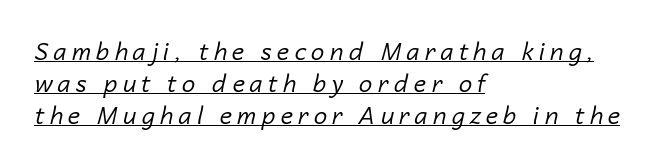
The rendered words wear a rule along their underside. Spacing between characters has been opened up far beyond the box default. These lines were composed using italics. Summary of weight: not heavy and not bold. In CSS terms this would be text-align: left.
